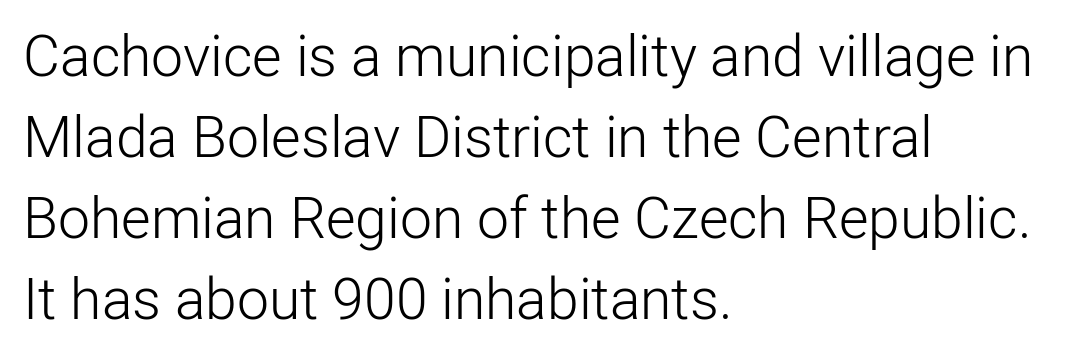
Q: Is the text bold? A: No.
Q: Is the text italic (slanted)? A: No, it is upright.
Q: Is the typeface a serif or a sans-serif typeface? A: Sans-serif.
Q: Is the text underlined? A: No.
Q: How is the paragraph aligned? A: Left-aligned.
Q: Is the spacing between letters normal or unusually wide? A: Normal.
Q: Is the spacing between lines tight, normal or loose? A: Normal.
Q: Width (condensed, normal, or wide)? A: Normal.
Q: Stroke contrast? A: Low.
Q: x-height? A: Medium.
Q: Monospaced? A: No.
